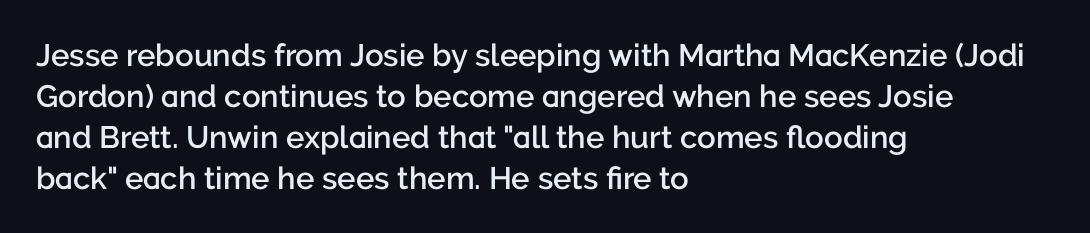
The image shows 31 px semibold sans-serif type, upright; set left-aligned, normal line spacing (1.32x), normal letter spacing, not underlined; low stroke contrast and a medium x-height.
